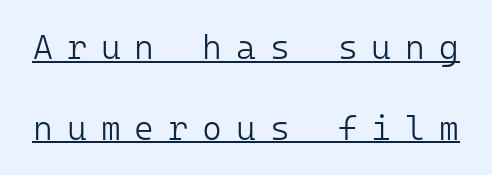
Q: Is the text bold? A: No.
Q: Is the text italic (slanted)? A: No, it is upright.
Q: Is the typeface a serif or a sans-serif typeface? A: Sans-serif.
Q: Is the text underlined? A: Yes.
Q: Is the spacing between letters normal or unusually wide? A: Unusually wide.
Q: Is the spacing between lines tight, normal or loose? A: Loose.
Q: Width (condensed, normal, or wide)? A: Normal.
Q: Stroke contrast? A: Low.
Q: x-height? A: Medium.
Q: Monospaced? A: Yes.
